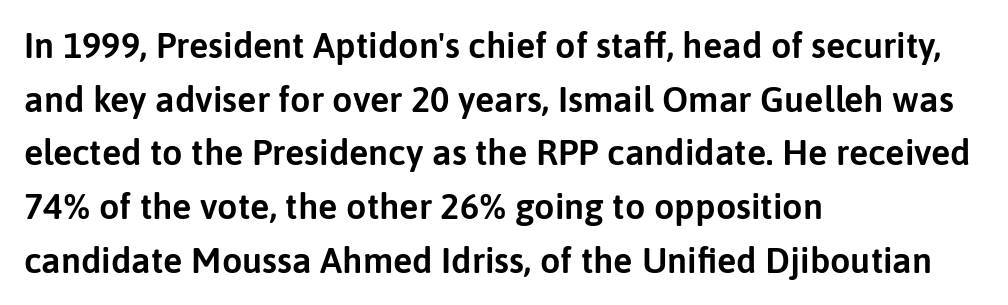
The image shows 36 px sans-serif type, upright; set left-aligned, normal line spacing (1.49x), normal letter spacing, not underlined; low stroke contrast and a medium x-height.
